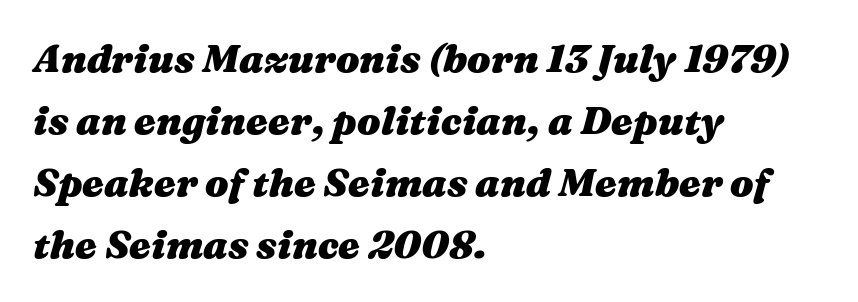
The image shows 39 px heavy, wide type, italic (leaning right); set left-aligned, normal line spacing (1.59x), normal letter spacing, not underlined; medium stroke contrast and a medium x-height.
